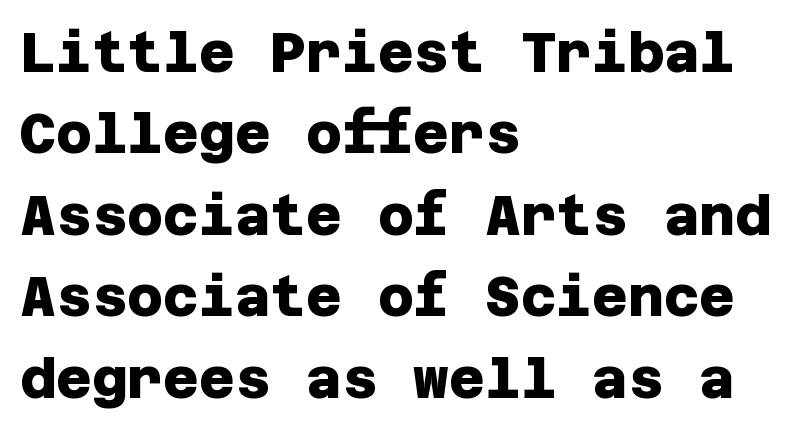
The image shows 55 px heavy sans-serif type; set left-aligned, normal line spacing (1.48x), normal letter spacing, not underlined; low stroke contrast and a large x-height.
